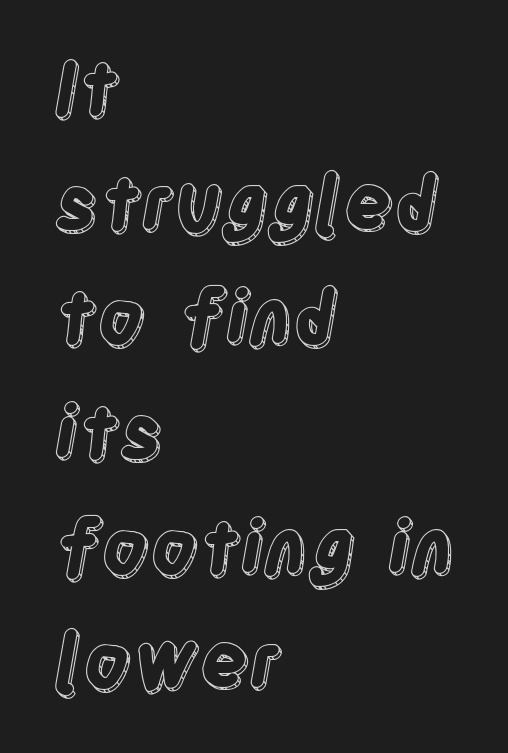
{"width": "condensed", "x_height": "large", "monospaced": "no", "underline": "no", "align": "left", "line_spacing": "normal", "line_spacing_ratio": 1.55, "letter_spacing": "normal", "letter_spacing_em": 0.0, "glyph_px": 74}
